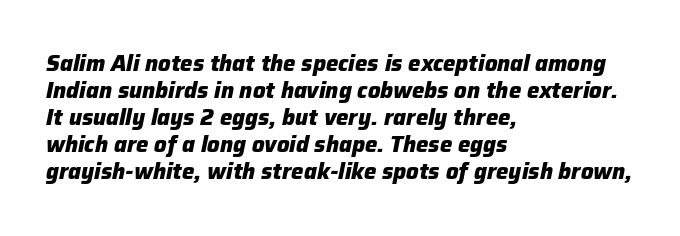
The image shows 22 px bold type, italic (leaning right); set left-aligned, line spacing 1.23x, normal letter spacing, not underlined.
